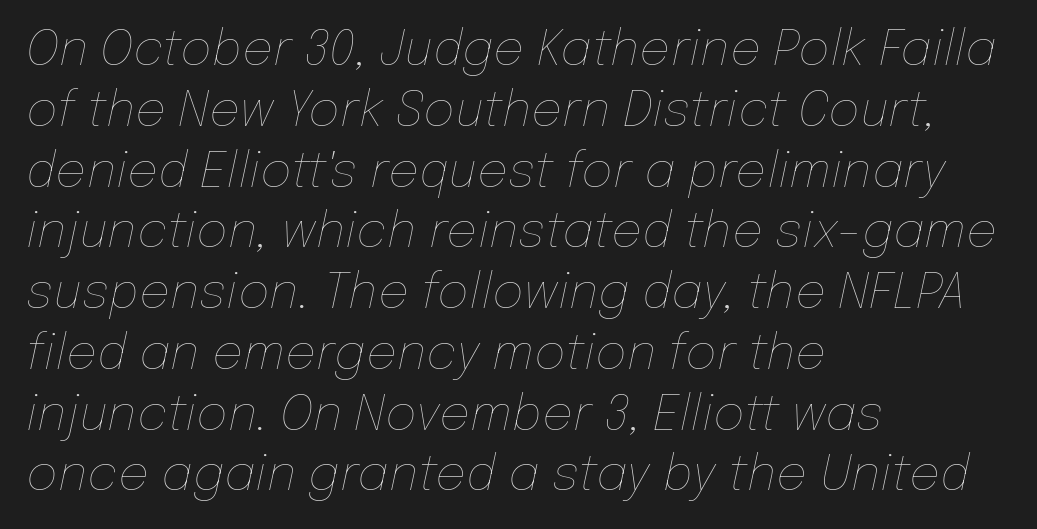
Tall strokes in this sample are angled rather than plumb. No heavy texture on the line: the type isn't bold. Spacing verdict: proportional, widths tailored to each character. In terms of letterspacing, this is plain default setting.
